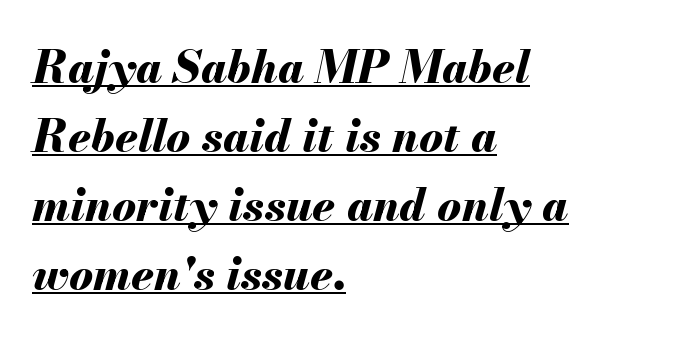
The image shows 45 px bold type, italic (leaning right); set left-aligned, normal line spacing (1.53x), normal letter spacing, underlined; medium stroke contrast and a small x-height.
